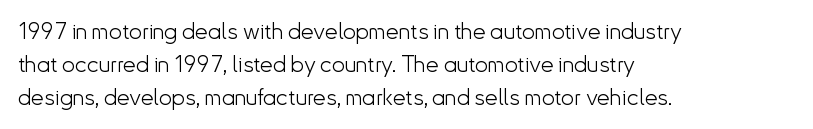
{"italic": "no", "bold": "no", "underline": "no", "align": "left", "line_spacing": "normal", "line_spacing_ratio": 1.43, "letter_spacing": "normal", "letter_spacing_em": 0.0, "glyph_px": 23}
